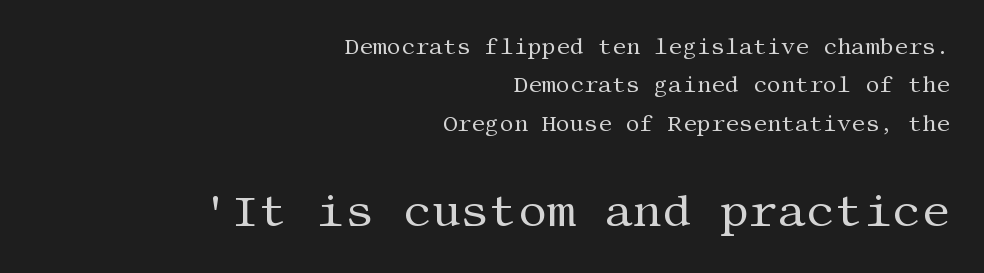
The image shows 45 px regular-weight serif type, upright; set right-aligned, line spacing 1.75x, normal letter spacing, not underlined; the second (bottom) block is 2.05x larger; medium stroke contrast and a large x-height.
